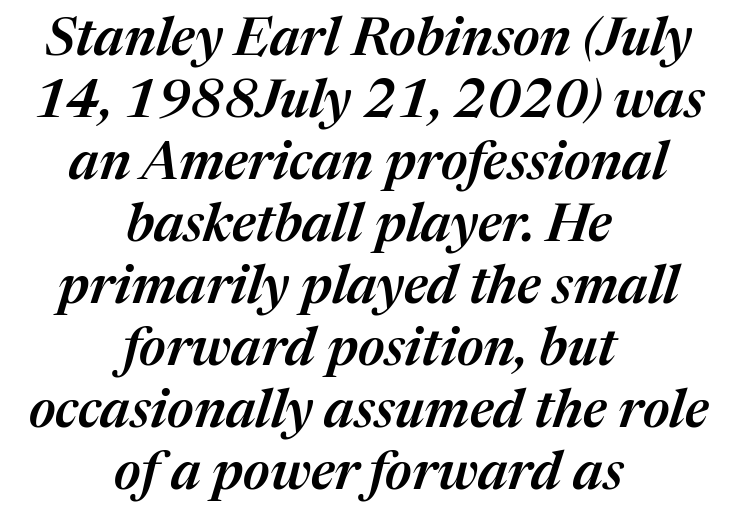
{"italic": "yes", "lean": "right", "slant_degrees": 17, "bold": "semi", "weight": "semibold", "width": "normal", "stroke_contrast": "medium", "x_height": "medium", "monospaced": "no", "underline": "no", "align": "center", "line_spacing_ratio": 1.17, "letter_spacing": "normal", "letter_spacing_em": 0.0, "glyph_px": 53}
